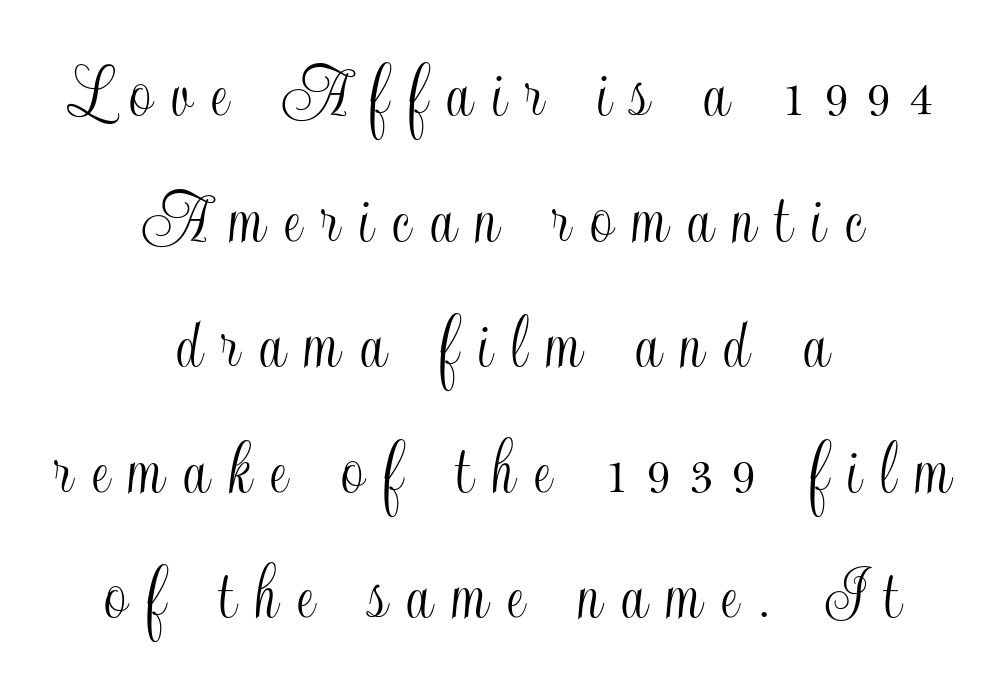
The image shows 80 px condensed type; set centered, normal line spacing (1.57x), unusually wide letter spacing (+0.24 em), not underlined; a small x-height.
